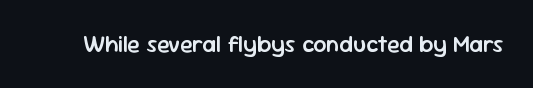
Q: Is the text bold? A: Semi-bold.
Q: Is the text italic (slanted)? A: No, it is upright.
Q: Is the text underlined? A: No.
Q: Is the spacing between letters normal or unusually wide? A: Normal.
